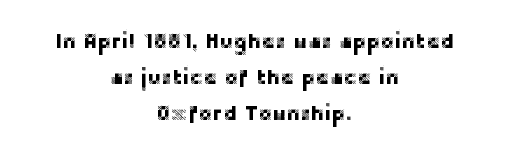
The image shows 21 px text type, upright; set centered, line spacing 1.72x, normal letter spacing, not underlined.
